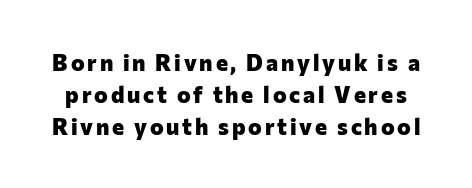
{"italic": "no", "bold": "yes", "underline": "no", "line_spacing": "normal", "line_spacing_ratio": 1.4, "glyph_px": 23}
